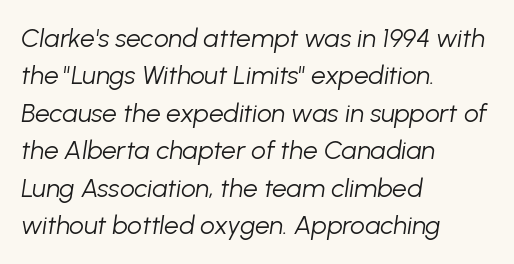
{"italic": "yes", "lean": "right", "slant_degrees": 8, "bold": "no", "underline": "no", "align": "left", "line_spacing": "normal", "line_spacing_ratio": 1.44, "letter_spacing": "normal", "letter_spacing_em": 0.0, "glyph_px": 26}
